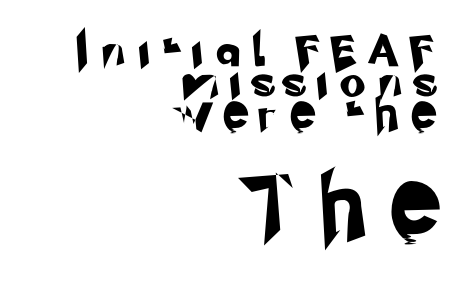
Each letter's strokes conclude bluntly, with no projecting serifs. Look at the tracking — it's clearly loosened, letters drifting apart. Spacing verdict: proportional, widths tailored to each character. A student would notice the bottom passage is typeset larger than what precedes it. Unmarked baselines from the first word to the last. Leading is clearly below the norm, producing a dense column.
